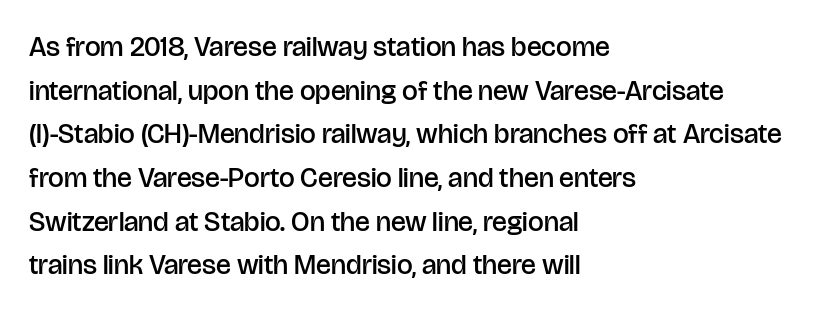
{"serif": "no", "italic": "no", "bold": "semi", "weight": "semibold", "width": "normal", "stroke_contrast": "low", "x_height": "large", "monospaced": "no", "underline": "no", "align": "left", "line_spacing": "normal", "line_spacing_ratio": 1.56, "letter_spacing": "normal", "letter_spacing_em": 0.0, "glyph_px": 28}
